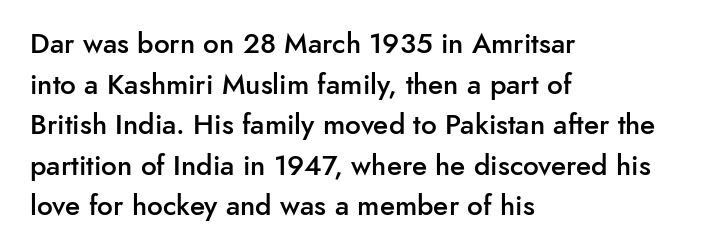
Q: Is the text bold? A: Semi-bold.
Q: Is the text italic (slanted)? A: No, it is upright.
Q: Is the typeface a serif or a sans-serif typeface? A: Sans-serif.
Q: Is the text underlined? A: No.
Q: How is the paragraph aligned? A: Left-aligned.
Q: Is the spacing between letters normal or unusually wide? A: Normal.
Q: Is the spacing between lines tight, normal or loose? A: Normal.
Q: Width (condensed, normal, or wide)? A: Normal.
Q: Stroke contrast? A: Low.
Q: x-height? A: Small.
Q: Monospaced? A: No.
